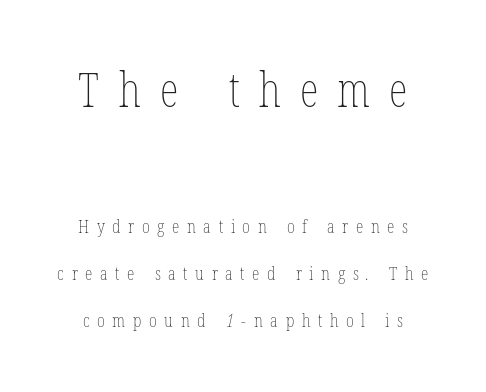
Q: Is the text bold? A: No.
Q: Is the text underlined? A: No.
Q: Is the spacing between letters normal or unusually wide? A: Unusually wide.
Q: Is the spacing between lines tight, normal or loose? A: Loose.
Q: Which block of text is set in a larger size, the first (top) or the second (bottom)? A: The first (top) one.
Q: Width (condensed, normal, or wide)? A: Condensed.
Q: Stroke contrast? A: Low.
Q: x-height? A: Medium.
Q: Monospaced? A: No.
